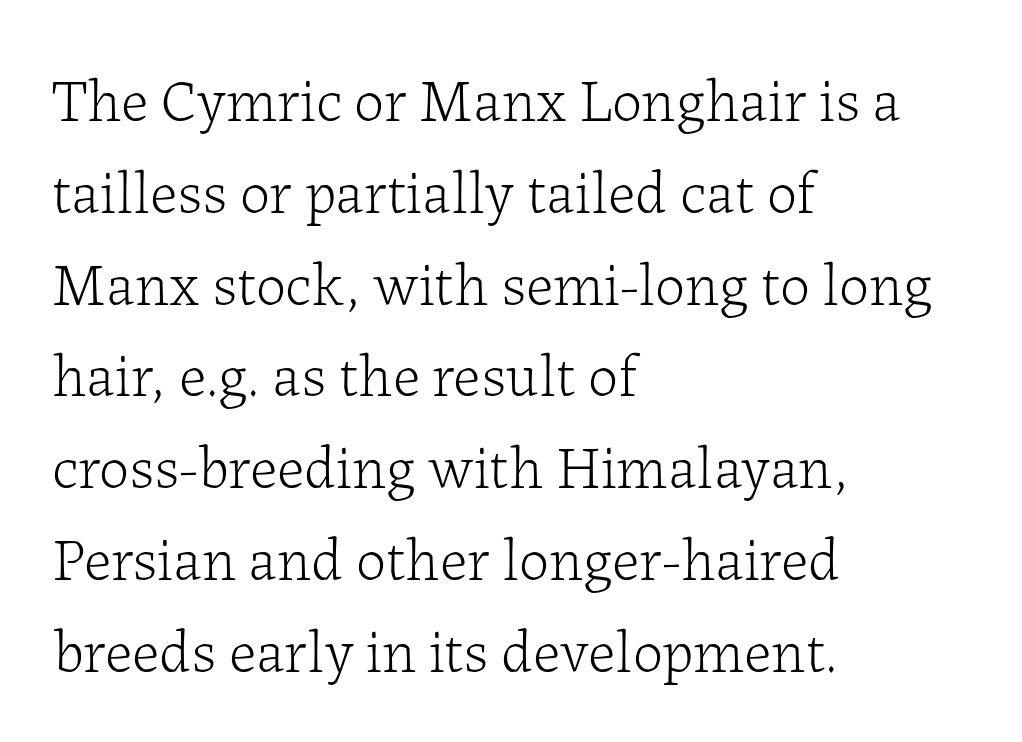
The image shows 60 px light serif type, upright; set left-aligned, normal line spacing (1.53x), normal letter spacing, not underlined; low stroke contrast and a medium x-height.
